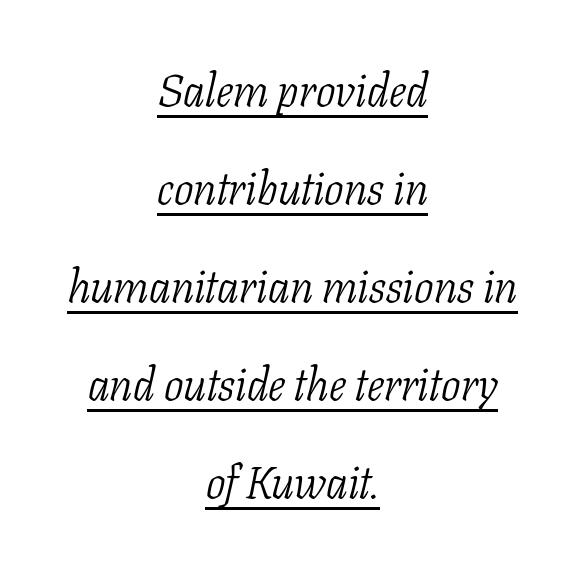
Regarding serifs, this sample has them. The passage shown is not bold in any degree. Is the block centered? Yes — each line is placed symmetrically about the middle. A baseline rule has been typeset under these characters.
